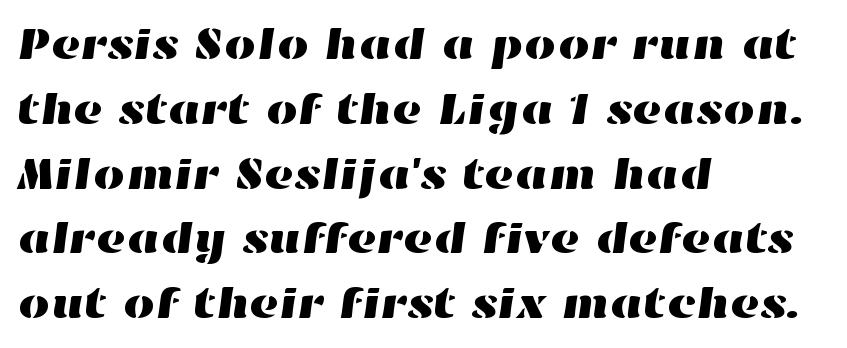
Q: Is the text underlined? A: No.
Q: How is the paragraph aligned? A: Left-aligned.
Q: Is the spacing between letters normal or unusually wide? A: Normal.
Q: Is the spacing between lines tight, normal or loose? A: Normal.
Q: Width (condensed, normal, or wide)? A: Wide.
Q: Stroke contrast? A: High.
Q: x-height? A: Medium.
Q: Monospaced? A: No.
